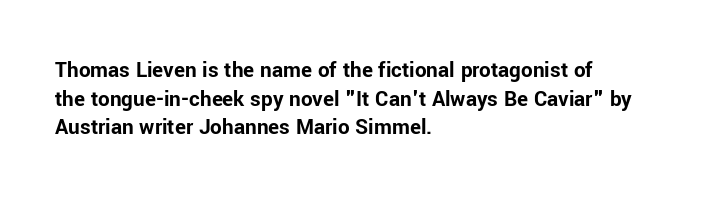
{"italic": "no", "bold": "yes", "underline": "no", "align": "left", "line_spacing_ratio": 1.24, "letter_spacing": "normal", "letter_spacing_em": 0.0, "glyph_px": 23}
